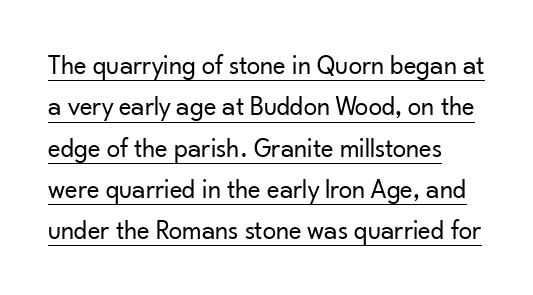
Here the glyphs are tracked normally, forming tight word shapes. The block of text has a typical density, with ordinary space between rows. Stem width sits at or under what a default text font uses. The lettering holds an erect, upright posture throughout. Underline: present.
